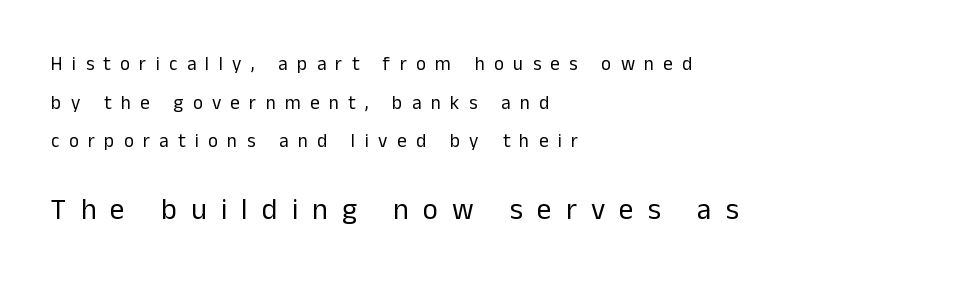
A bare baseline throughout the passage. Character widths vary here, with narrow letters taking less room than wide ones. You can tell from the bare stems that sans-serif type was used. Casual observation: everything's shoved over to the left. Here the second block reads like a headline and the first like body copy. Posture: straight, roman, zero tilt.
